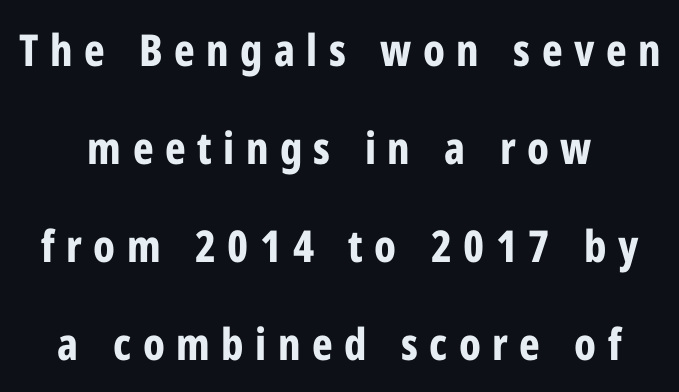
The image shows 44 px bold, condensed sans-serif type, upright; set loose line spacing (2.23x), unusually wide letter spacing (+0.26 em), not underlined; low stroke contrast and a medium x-height.
